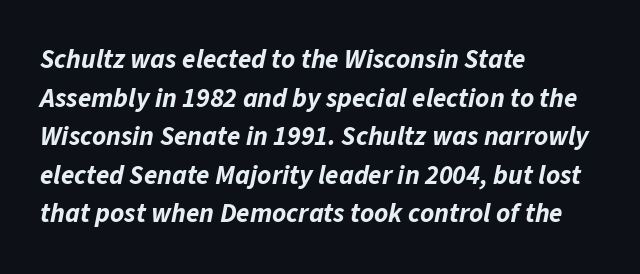
Q: Is the text bold? A: Yes.
Q: Is the text italic (slanted)? A: Yes, it leans right by about 11 degrees.
Q: Is the text underlined? A: No.
Q: How is the paragraph aligned? A: Left-aligned.
Q: Is the spacing between letters normal or unusually wide? A: Normal.
Q: Is the spacing between lines tight, normal or loose? A: Normal.
